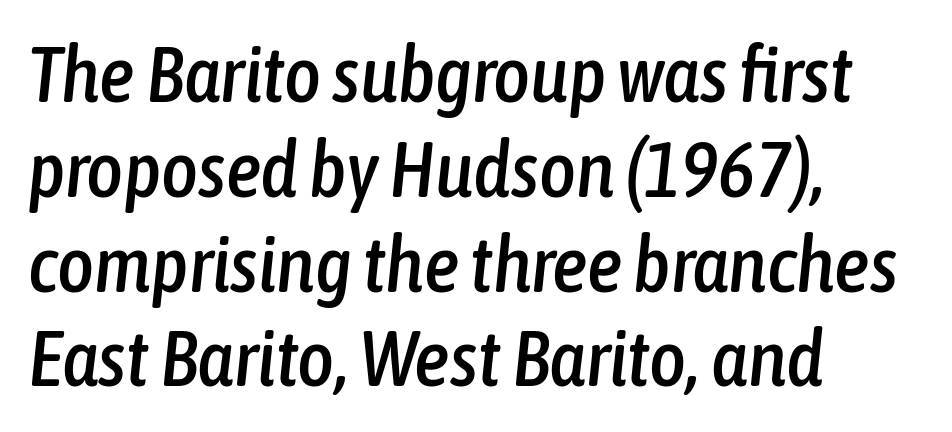
Is this a fixed-width face? No — the glyphs have proportional, varying widths. Letters rest on an invisible, unmarked baseline. Line starts are locked; line ends wander. The passage shown leans; its letterforms are oblique. This rendering leaves character spacing at its baseline value.
